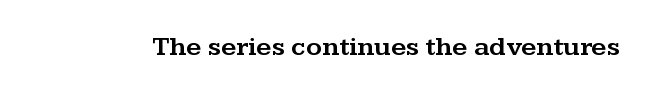
Q: Is the text italic (slanted)? A: No, it is upright.
Q: Is the text underlined? A: No.
Q: Is the spacing between letters normal or unusually wide? A: Normal.
